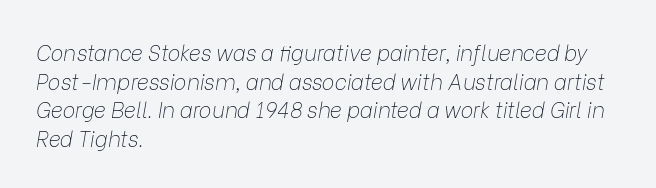
Q: Is the text bold? A: No.
Q: Is the text italic (slanted)? A: Yes, it leans right by about 9 degrees.
Q: Is the text underlined? A: No.
Q: How is the paragraph aligned? A: Left-aligned.
Q: Is the spacing between letters normal or unusually wide? A: Normal.
Q: Is the spacing between lines tight, normal or loose? A: Normal.
